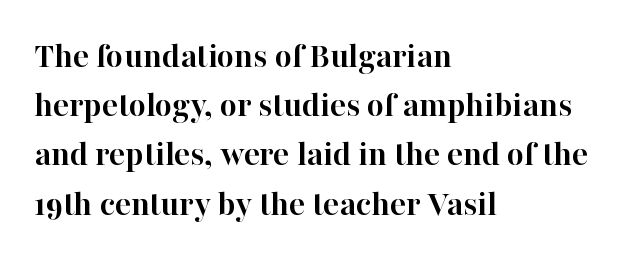
The image shows 37 px semibold serif type, upright; set left-aligned, normal line spacing (1.33x), normal letter spacing, not underlined; high stroke contrast and a medium x-height.
